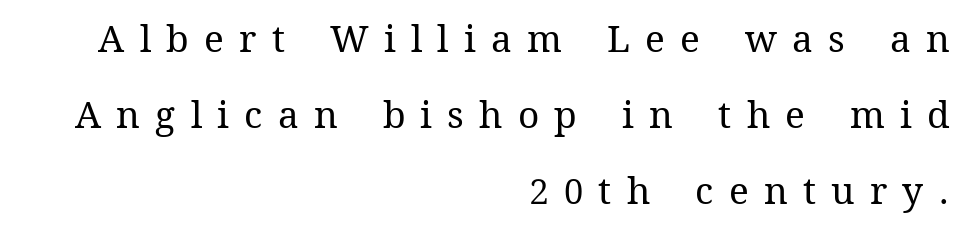
Q: Is the text bold? A: No.
Q: Is the text italic (slanted)? A: No, it is upright.
Q: Is the text underlined? A: No.
Q: How is the paragraph aligned? A: Right-aligned.
Q: Is the spacing between letters normal or unusually wide? A: Unusually wide.
Q: Is the spacing between lines tight, normal or loose? A: Loose.
Q: Width (condensed, normal, or wide)? A: Normal.
Q: Stroke contrast? A: Medium.
Q: x-height? A: Medium.
Q: Monospaced? A: No.
